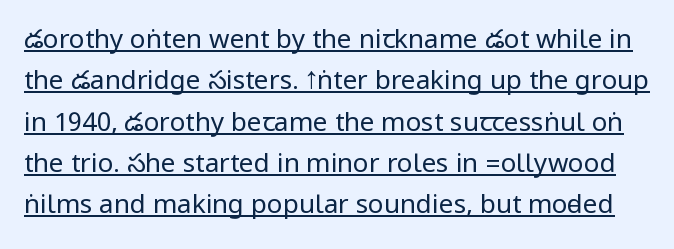
The image shows 26 px text type, upright; set normal line spacing (1.59x), normal letter spacing, underlined.
